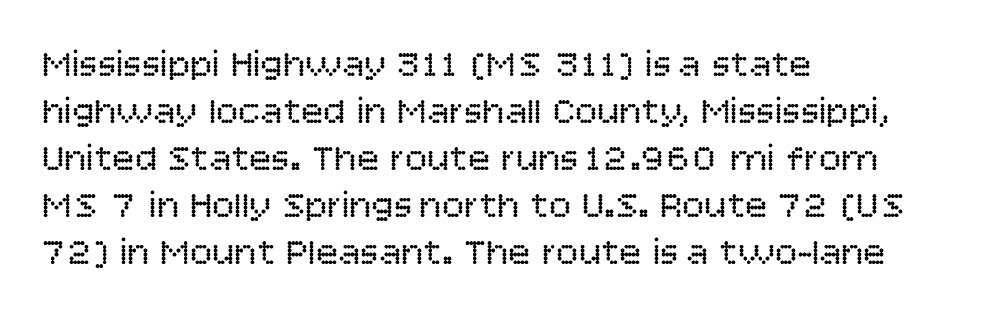
The line-height multiplier appears to be the usual default. Think standard paragraph weight, or any step lighter than that. Rule under the text: the space is simply empty. The paragraph shown leans on its left margin. Does the type have serifs? No, each stem ends abruptly.
